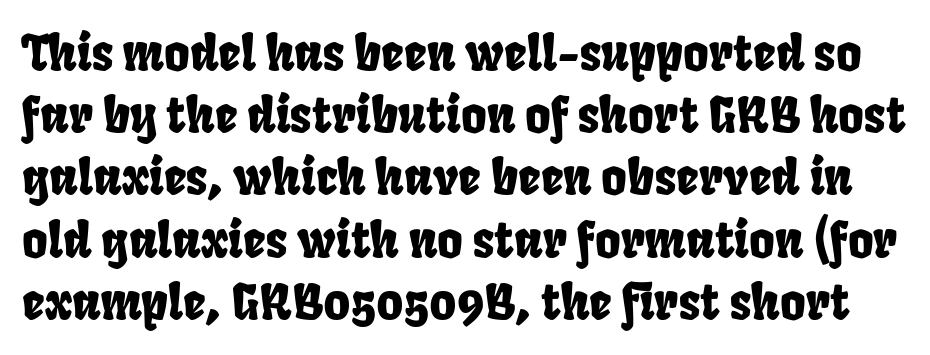
A typesetter would call this proportional, since set widths differ per character. A bare baseline throughout the passage. The font family rendered here belongs to the sans-serif group. This sample uses plain, unmodified letter spacing. Whoever set this chose a conventional vertical rhythm.
